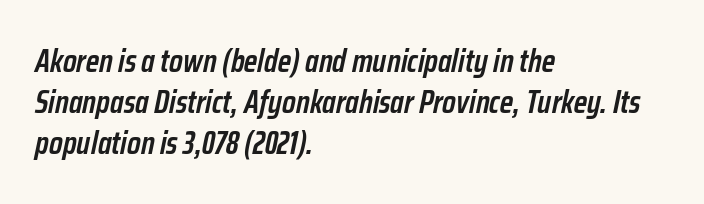
{"italic": "yes", "lean": "right", "slant_degrees": 12, "bold": "semi", "weight": "semibold", "width": "condensed", "stroke_contrast": "low", "x_height": "medium", "monospaced": "no", "underline": "no", "align": "left", "line_spacing": "normal", "line_spacing_ratio": 1.28, "letter_spacing": "normal", "letter_spacing_em": 0.0, "glyph_px": 32}
